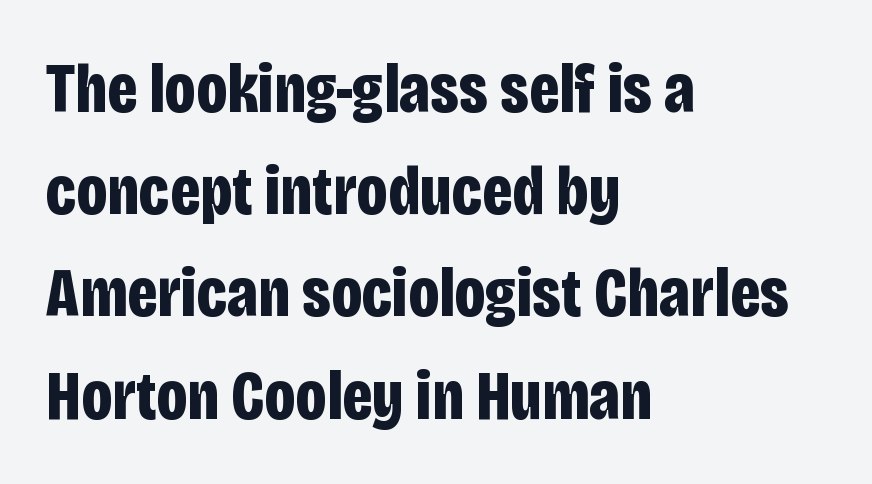
Looks like regular typesetting: each glyph gets only the width it needs. Clear beneath every line of the passage. Is the block centered? No — it sits flush against the left margin. Note: no serifs on the glyphs.
